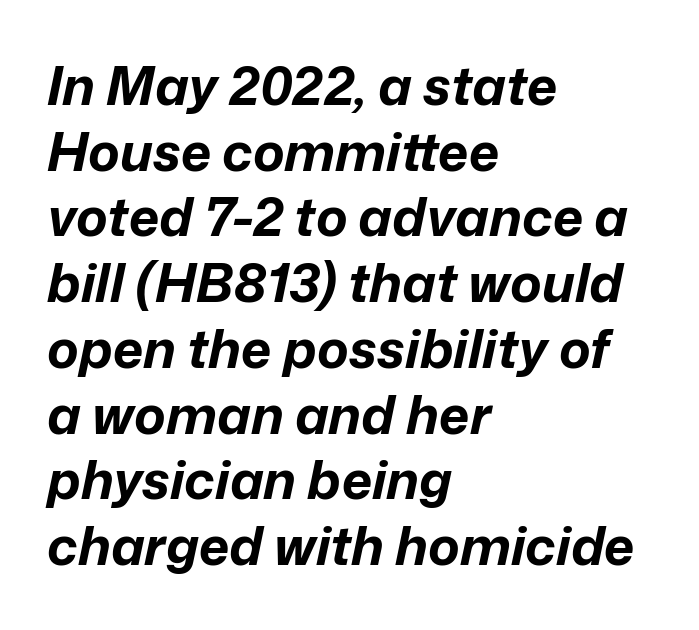
{"italic": "yes", "lean": "right", "slant_degrees": 12, "bold": "yes", "weight": "bold", "width": "normal", "stroke_contrast": "low", "x_height": "medium", "monospaced": "no", "underline": "no", "align": "left", "line_spacing_ratio": 1.24, "letter_spacing": "normal", "letter_spacing_em": 0.0, "glyph_px": 53}
